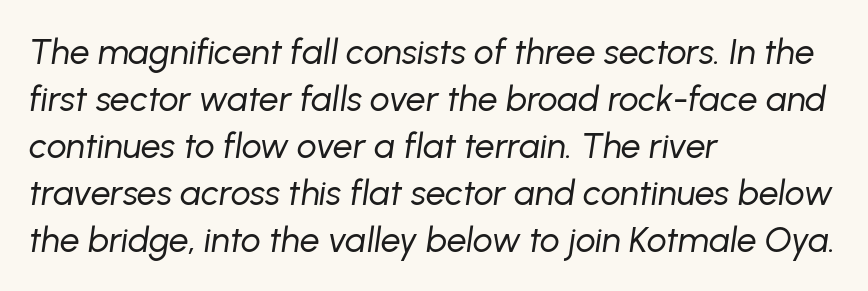
The image shows 35 px regular-weight type, italic (leaning right); set left-aligned, normal line spacing (1.34x), normal letter spacing, not underlined; low stroke contrast and a medium x-height.
